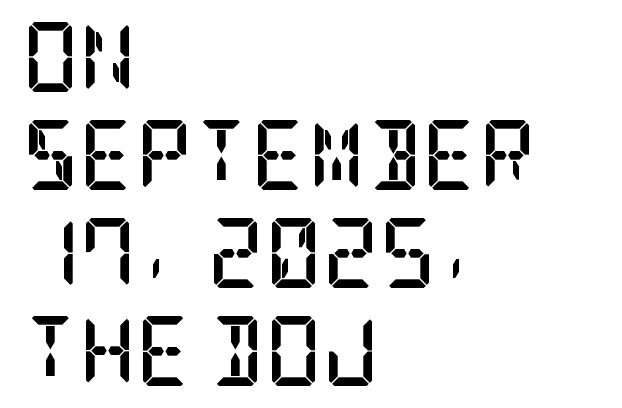
Q: Is the text bold? A: Yes.
Q: Is the text italic (slanted)? A: No, it is upright.
Q: Is the typeface a serif or a sans-serif typeface? A: Serif.
Q: Is the text underlined? A: No.
Q: How is the paragraph aligned? A: Left-aligned.
Q: Is the spacing between letters normal or unusually wide? A: Normal.
Q: Is the spacing between lines tight, normal or loose? A: Normal.
Q: Width (condensed, normal, or wide)? A: Condensed.
Q: Stroke contrast? A: Low.
Q: x-height? A: Large.
